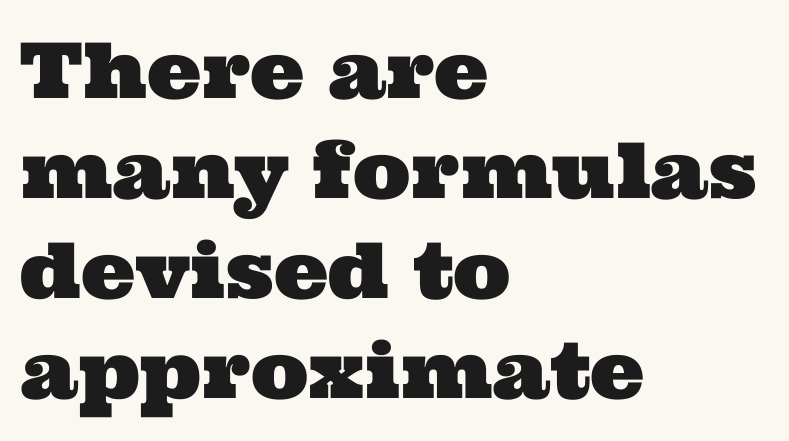
{"serif": "yes", "width": "wide", "stroke_contrast": "medium", "x_height": "medium", "monospaced": "no", "underline": "no", "align": "left", "line_spacing": "normal", "line_spacing_ratio": 1.3, "letter_spacing": "normal", "letter_spacing_em": 0.0, "glyph_px": 77}
